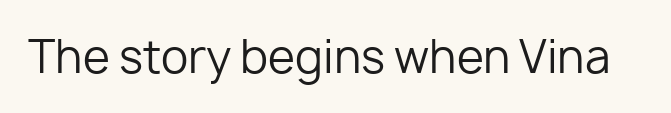
A roman cut, with each character standing at attention. Spacing between characters is what you'd get straight out of the box. A typesetter would call this proportional, since set widths differ per character. Check where the strokes stop: nothing finishes them off — pure sans.
